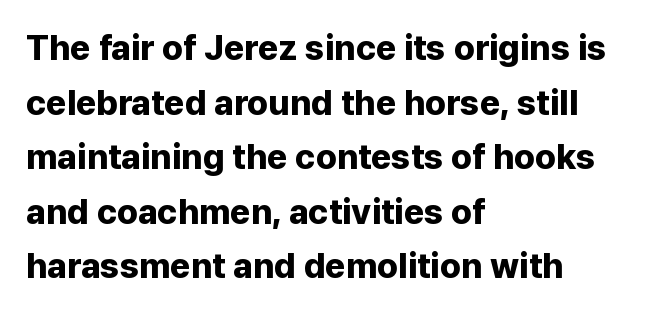
Students, this is bold: see how much ink each stroke carries. Type style note: lacks serifs. Quick note: interline space is typical. Just letters on the line, the space beneath them empty. Between one letter and the next there's only the usual sliver of space. This sample has the flowing, uneven cadence of proportional lettering.
